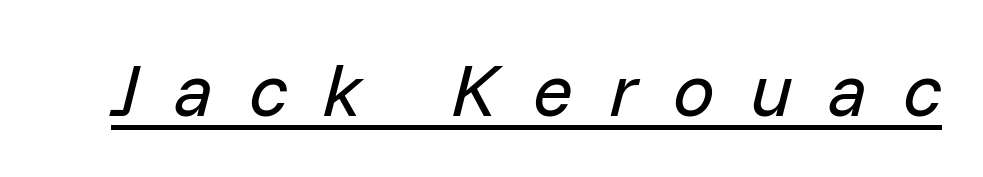
{"italic": "yes", "lean": "right", "slant_degrees": 14, "bold": "no", "weight": "regular", "width": "normal", "stroke_contrast": "low", "x_height": "medium", "monospaced": "no", "underline": "yes", "letter_spacing": "wide", "letter_spacing_em": 0.48, "glyph_px": 74}
